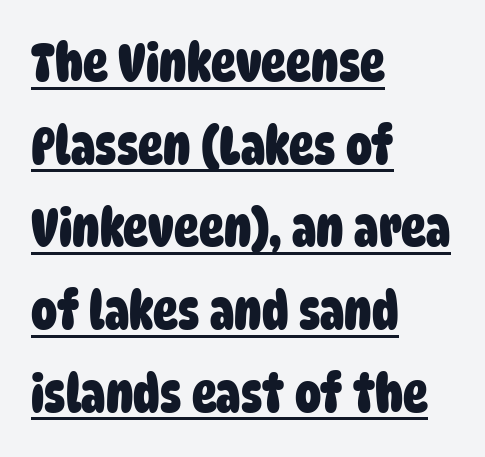
The image shows 52 px heavy, condensed sans-serif type; set left-aligned, normal line spacing (1.59x), normal letter spacing, underlined; low stroke contrast and a large x-height.
